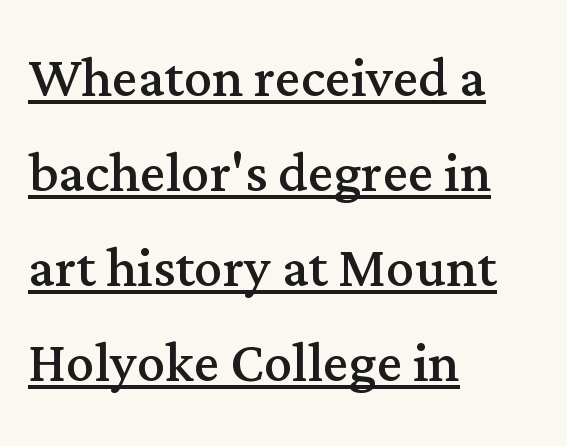
Q: Is the text bold? A: No.
Q: Is the text italic (slanted)? A: No, it is upright.
Q: Is the typeface a serif or a sans-serif typeface? A: Serif.
Q: Is the text underlined? A: Yes.
Q: How is the paragraph aligned? A: Left-aligned.
Q: Is the spacing between letters normal or unusually wide? A: Normal.
Q: Is the spacing between lines tight, normal or loose? A: Normal.
Q: Width (condensed, normal, or wide)? A: Normal.
Q: Stroke contrast? A: Medium.
Q: x-height? A: Medium.
Q: Monospaced? A: No.
